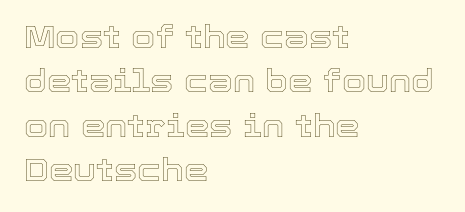
{"italic": "no", "width": "normal", "x_height": "medium", "monospaced": "no", "underline": "no", "align": "left", "line_spacing": "normal", "line_spacing_ratio": 1.43, "letter_spacing": "normal", "letter_spacing_em": 0.0, "glyph_px": 31}
